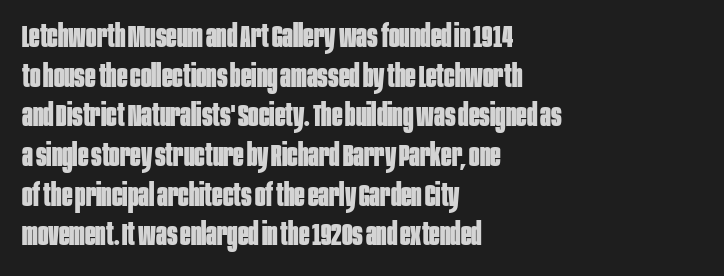
The image shows 31 px bold, condensed sans-serif type, upright; set left-aligned, normal line spacing (1.28x), normal letter spacing, not underlined; low stroke contrast and a large x-height.
